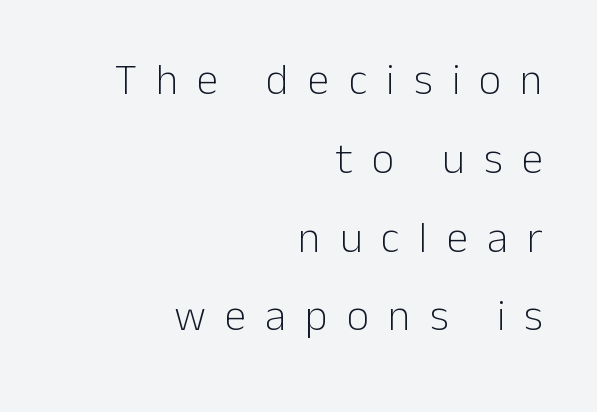
Q: Is the text bold? A: No.
Q: Is the text italic (slanted)? A: No, it is upright.
Q: Is the typeface a serif or a sans-serif typeface? A: Sans-serif.
Q: Is the text underlined? A: No.
Q: How is the paragraph aligned? A: Right-aligned.
Q: Is the spacing between letters normal or unusually wide? A: Unusually wide.
Q: Width (condensed, normal, or wide)? A: Normal.
Q: Stroke contrast? A: Low.
Q: x-height? A: Medium.
Q: Monospaced? A: No.
